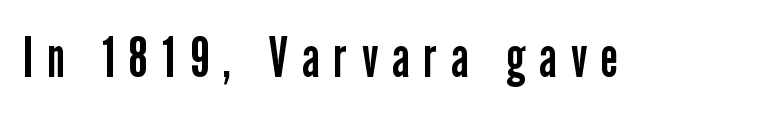
Q: Is the text bold? A: No.
Q: Is the text italic (slanted)? A: No, it is upright.
Q: Is the typeface a serif or a sans-serif typeface? A: Sans-serif.
Q: Is the text underlined? A: No.
Q: Is the spacing between letters normal or unusually wide? A: Unusually wide.
Q: Width (condensed, normal, or wide)? A: Condensed.
Q: Stroke contrast? A: Low.
Q: x-height? A: Medium.
Q: Monospaced? A: No.
